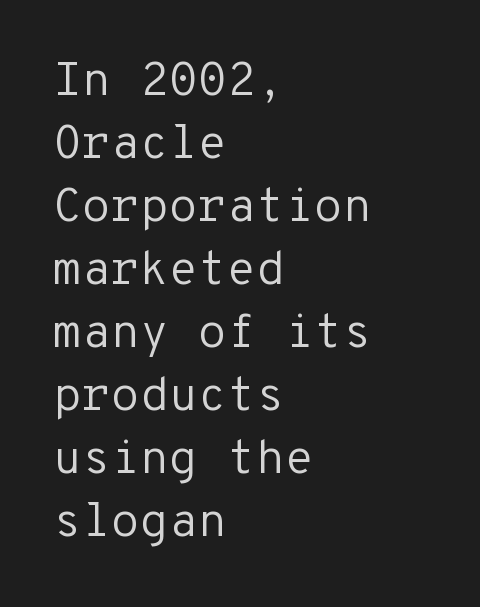
The image shows 47 px regular-weight sans-serif type, upright, monospaced; set left-aligned, normal line spacing (1.34x), normal letter spacing, not underlined; low stroke contrast and a medium x-height.
